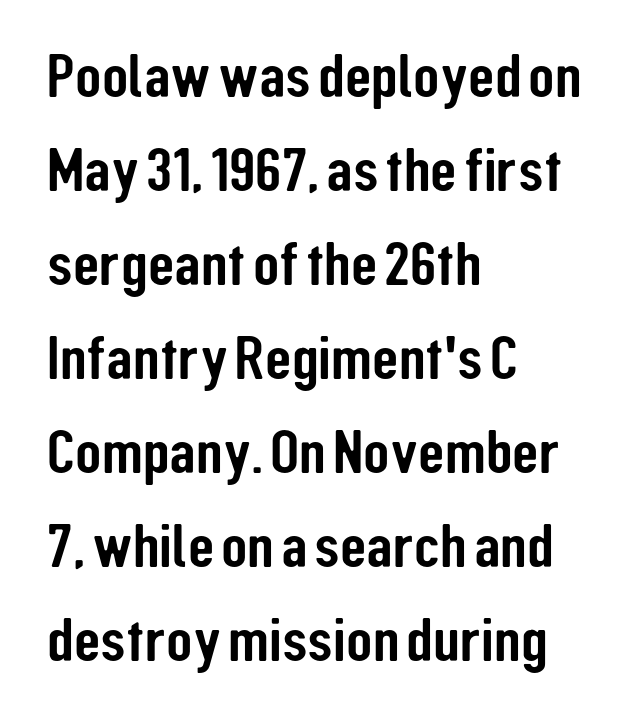
These lines are rendered in a variable-pitch font. One glance says typical: line gaps are just what's usual. Glance below the letters and you will spot only blank space. The designer went with a sans here, leaving each stem footless.
